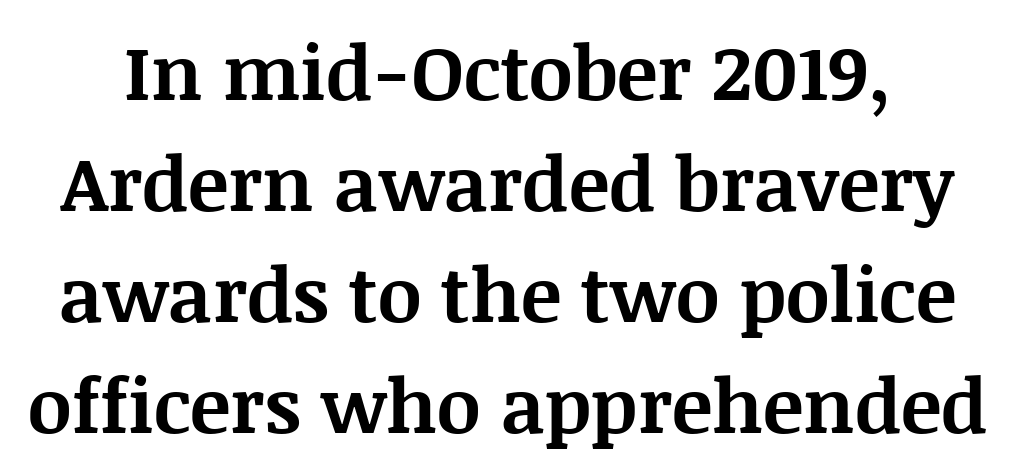
{"serif": "yes", "italic": "no", "bold": "yes", "weight": "bold", "width": "normal", "stroke_contrast": "medium", "x_height": "large", "monospaced": "no", "underline": "no", "line_spacing": "normal", "line_spacing_ratio": 1.46, "letter_spacing": "normal", "letter_spacing_em": 0.0, "glyph_px": 76}
